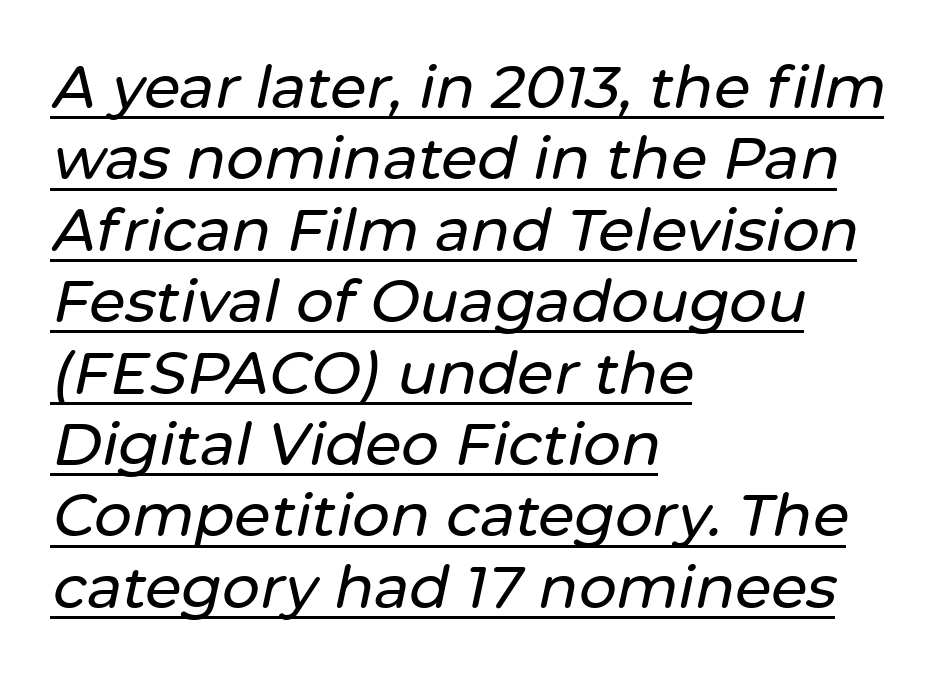
Q: Is the text italic (slanted)? A: Yes, it leans right by about 12 degrees.
Q: Is the text underlined? A: Yes.
Q: How is the paragraph aligned? A: Left-aligned.
Q: Is the spacing between letters normal or unusually wide? A: Normal.
Q: Width (condensed, normal, or wide)? A: Normal.
Q: Stroke contrast? A: Low.
Q: x-height? A: Medium.
Q: Monospaced? A: No.
